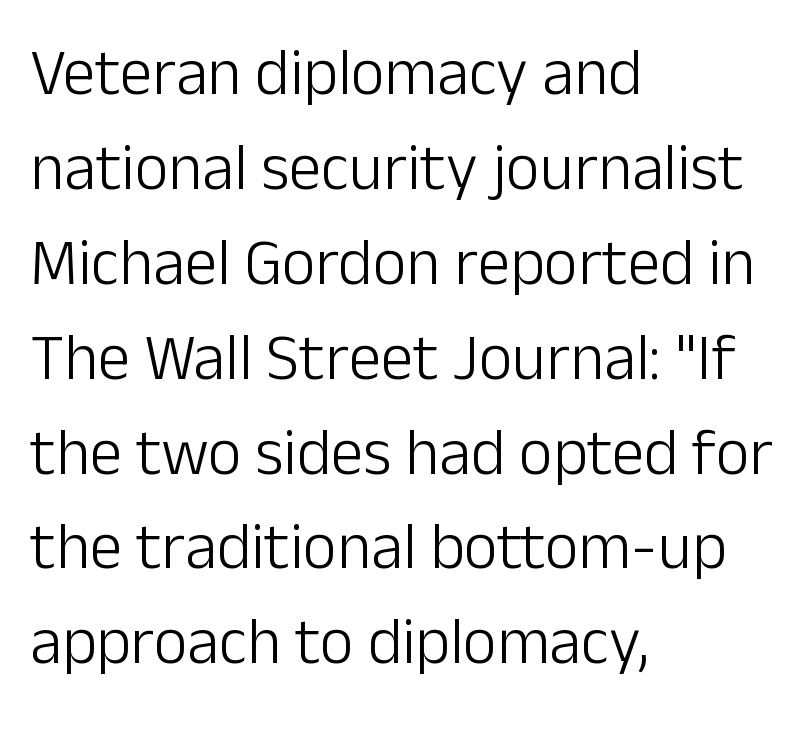
{"serif": "no", "italic": "no", "bold": "no", "weight": "light", "width": "normal", "stroke_contrast": "low", "x_height": "medium", "monospaced": "no", "underline": "no", "align": "left", "line_spacing": "normal", "line_spacing_ratio": 1.46, "letter_spacing": "normal", "letter_spacing_em": 0.0, "glyph_px": 65}
